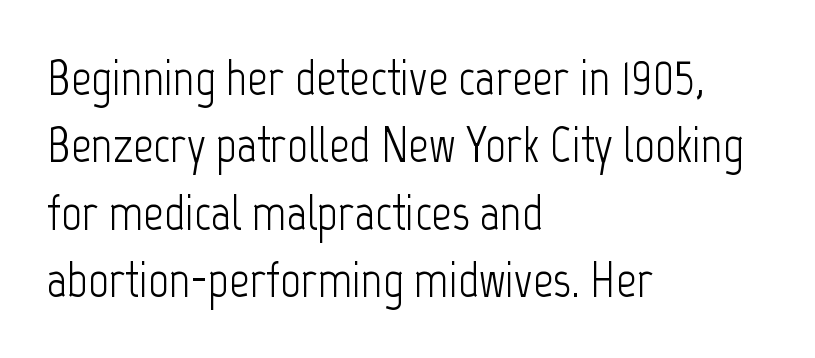
Q: Is the text bold? A: No.
Q: Is the text italic (slanted)? A: No, it is upright.
Q: Is the typeface a serif or a sans-serif typeface? A: Sans-serif.
Q: Is the text underlined? A: No.
Q: How is the paragraph aligned? A: Left-aligned.
Q: Is the spacing between letters normal or unusually wide? A: Normal.
Q: Is the spacing between lines tight, normal or loose? A: Normal.
Q: Width (condensed, normal, or wide)? A: Condensed.
Q: Stroke contrast? A: Low.
Q: x-height? A: Medium.
Q: Monospaced? A: No.
